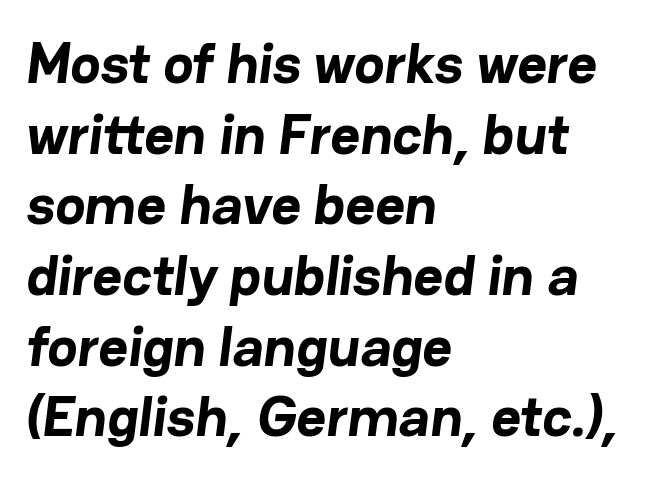
The image shows 57 px bold sans-serif type; set left-aligned, line spacing 1.24x, normal letter spacing, not underlined; low stroke contrast and a medium x-height.
